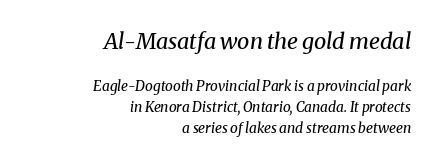
The image shows 22 px text type, italic (leaning right); set right-aligned, normal line spacing (1.49x), normal letter spacing, not underlined; the first (top) block is 1.57x larger.
